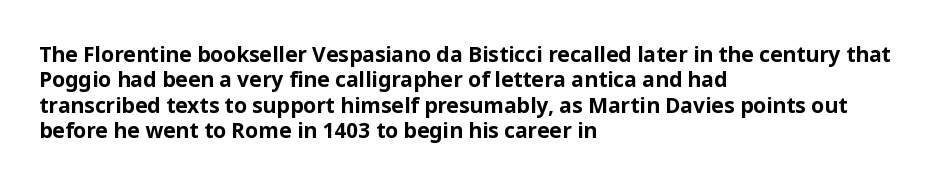
The gaps between neighbouring characters are ordinary and unremarkable. Heavy, bold letterforms. Posture: straight, roman, zero tilt. Caption: multi-line text, flush left, ragged right. Clear beneath every line of the passage.
